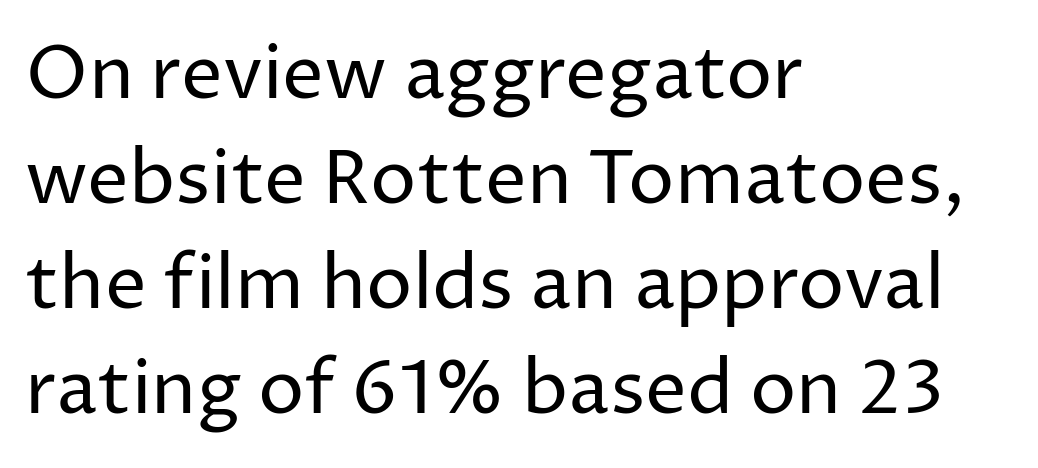
The image shows 74 px regular-weight sans-serif type, upright; set left-aligned, normal line spacing (1.42x), normal letter spacing, not underlined; low stroke contrast and a medium x-height.
